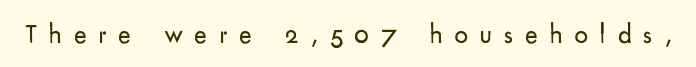
Q: Is the text bold? A: No.
Q: Is the text italic (slanted)? A: No, it is upright.
Q: Is the text underlined? A: No.
Q: Is the spacing between letters normal or unusually wide? A: Unusually wide.
